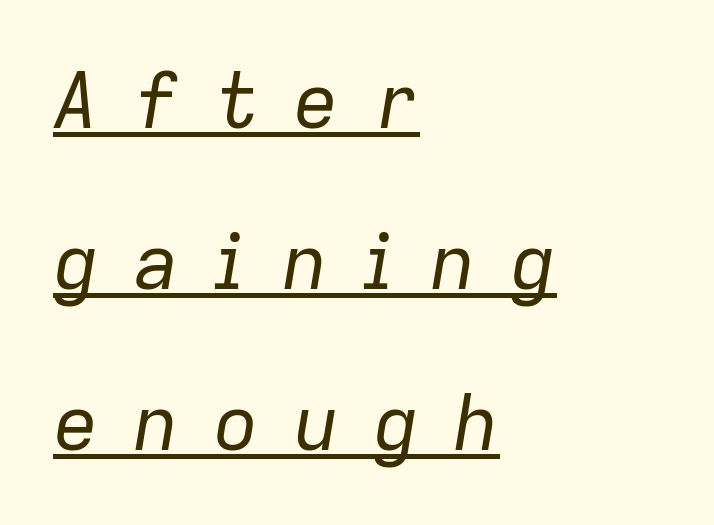
The image shows 77 px regular-weight type, italic (leaning right); set left-aligned, loose line spacing (2.09x), unusually wide letter spacing (+0.44 em), underlined; low stroke contrast and a medium x-height.
